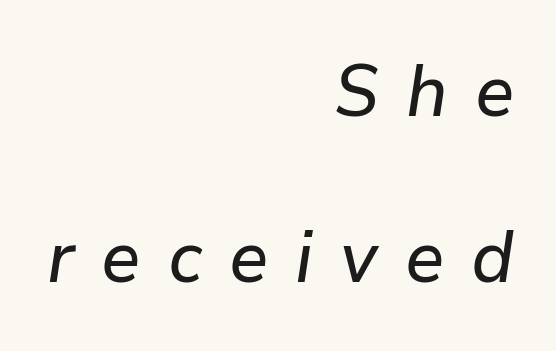
The image shows 73 px text type, italic (leaning right); set right-aligned, loose line spacing (2.28x), unusually wide letter spacing (+0.37 em), not underlined; low stroke contrast and a medium x-height.
